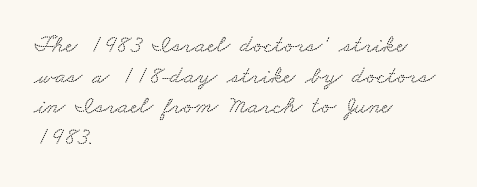
{"underline": "no", "align": "left", "line_spacing_ratio": 1.23, "letter_spacing": "normal", "letter_spacing_em": 0.0, "glyph_px": 25}
